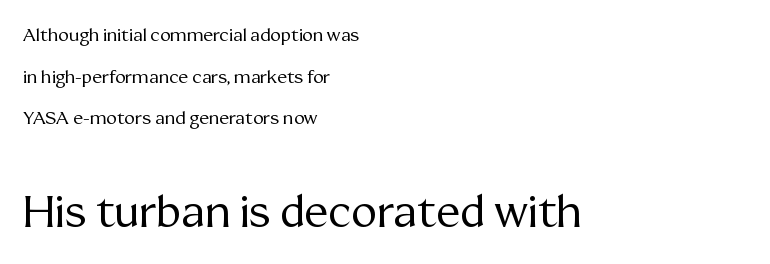
Q: Is the text bold? A: No.
Q: Is the text italic (slanted)? A: No, it is upright.
Q: Is the typeface a serif or a sans-serif typeface? A: Serif.
Q: Is the text underlined? A: No.
Q: How is the paragraph aligned? A: Left-aligned.
Q: Is the spacing between letters normal or unusually wide? A: Normal.
Q: Is the spacing between lines tight, normal or loose? A: Loose.
Q: Which block of text is set in a larger size, the first (top) or the second (bottom)? A: The second (bottom) one.
Q: Width (condensed, normal, or wide)? A: Normal.
Q: Stroke contrast? A: Medium.
Q: x-height? A: Medium.
Q: Monospaced? A: No.
